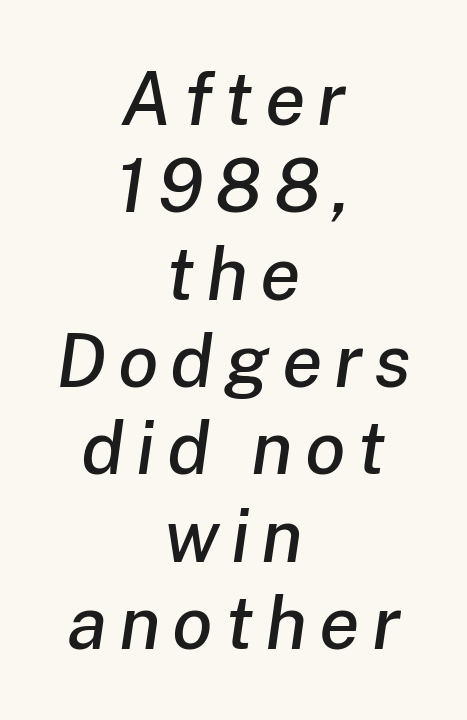
{"italic": "yes", "lean": "right", "slant_degrees": 8, "width": "normal", "stroke_contrast": "low", "x_height": "medium", "monospaced": "no", "underline": "no", "align": "center", "line_spacing_ratio": 1.18, "glyph_px": 74}
